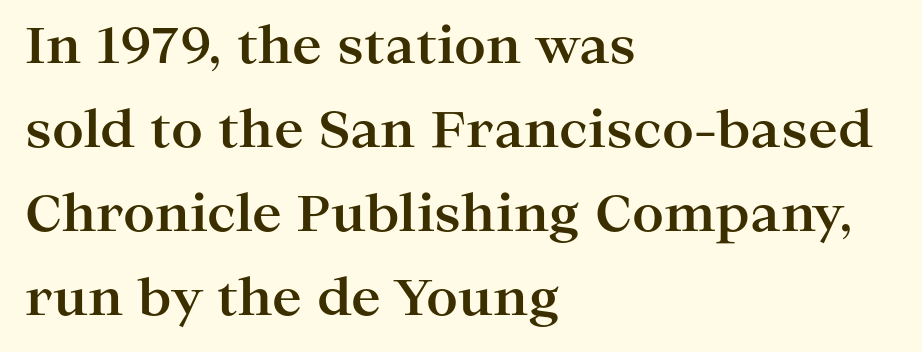
Q: Is the text bold? A: Yes.
Q: Is the text italic (slanted)? A: No, it is upright.
Q: Is the typeface a serif or a sans-serif typeface? A: Serif.
Q: Is the text underlined? A: No.
Q: How is the paragraph aligned? A: Left-aligned.
Q: Is the spacing between letters normal or unusually wide? A: Normal.
Q: Is the spacing between lines tight, normal or loose? A: Normal.
Q: Width (condensed, normal, or wide)? A: Wide.
Q: Stroke contrast? A: High.
Q: x-height? A: Medium.
Q: Monospaced? A: No.
